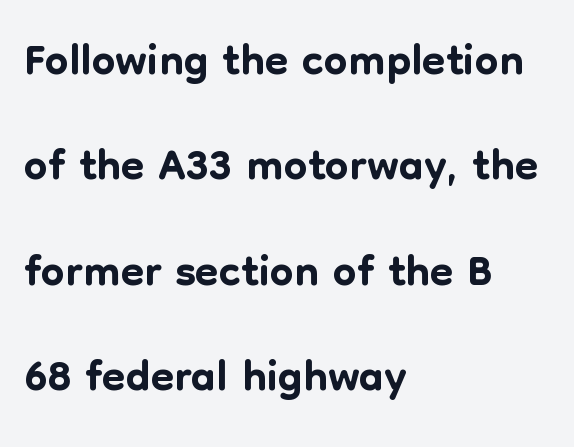
{"serif": "no", "italic": "no", "width": "normal", "stroke_contrast": "low", "x_height": "medium", "monospaced": "no", "underline": "no", "align": "left", "line_spacing": "normal", "line_spacing_ratio": 1.55, "letter_spacing": "normal", "letter_spacing_em": 0.0, "glyph_px": 68}
